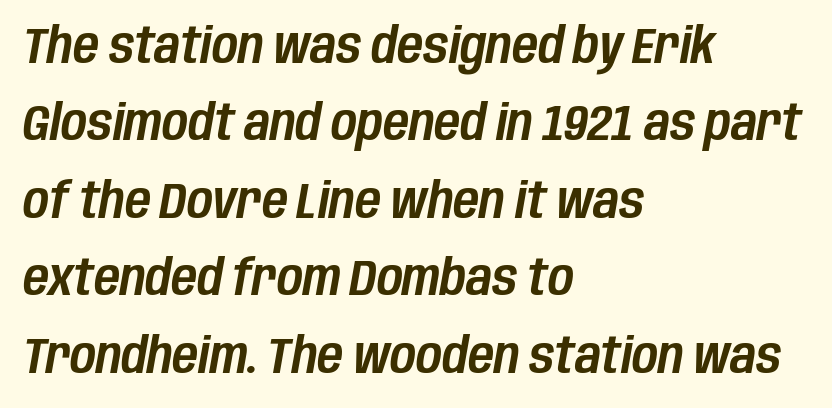
In CSS terms this would be text-align: left. Default kerning and tracking; the words read as compact shapes. The passage shown is typed in a proportional face where columns would drift. Underlining? Definitely not there. Leading matches the norm, producing a regular column.
